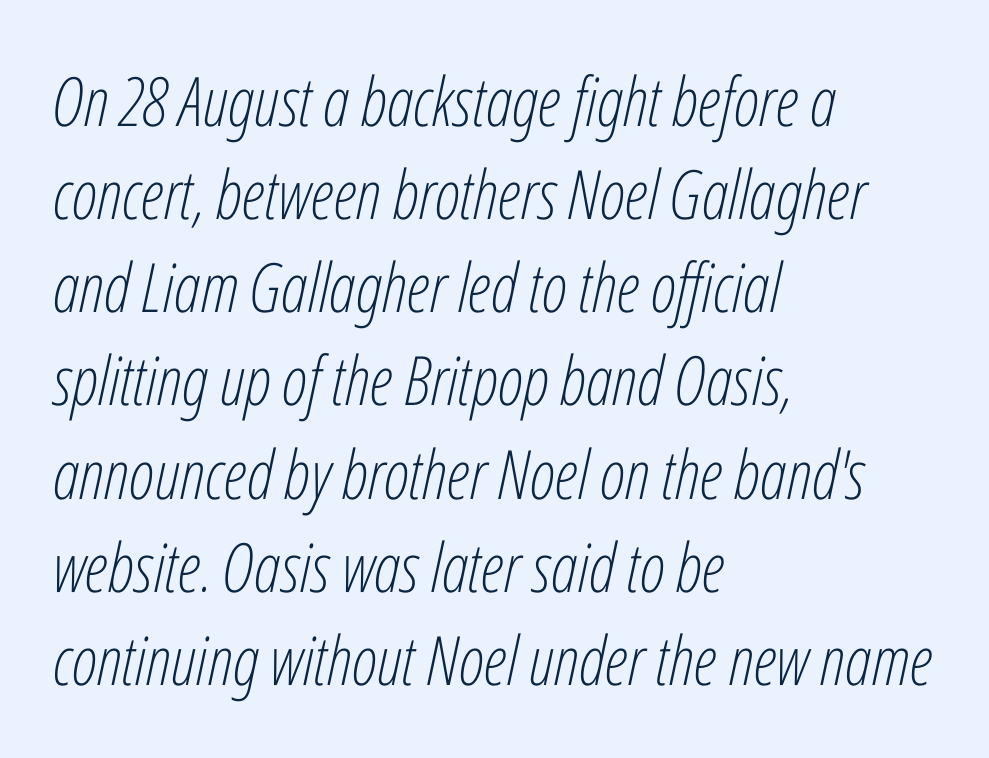
Q: Is the text bold? A: No.
Q: Is the text italic (slanted)? A: Yes, it leans right by about 12 degrees.
Q: Is the text underlined? A: No.
Q: How is the paragraph aligned? A: Left-aligned.
Q: Is the spacing between letters normal or unusually wide? A: Normal.
Q: Is the spacing between lines tight, normal or loose? A: Normal.
Q: Width (condensed, normal, or wide)? A: Condensed.
Q: Stroke contrast? A: Low.
Q: x-height? A: Medium.
Q: Monospaced? A: No.
